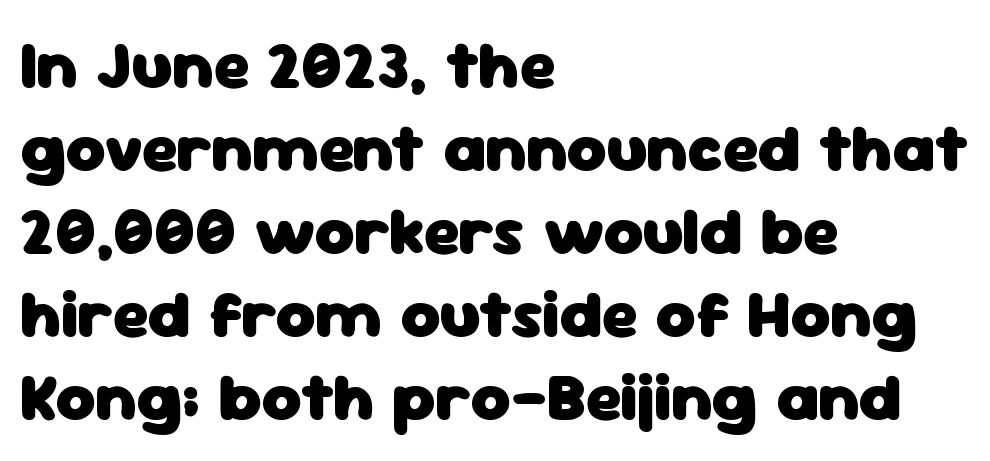
Q: Is the text bold? A: Yes.
Q: Is the text italic (slanted)? A: No, it is upright.
Q: Is the typeface a serif or a sans-serif typeface? A: Sans-serif.
Q: Is the text underlined? A: No.
Q: How is the paragraph aligned? A: Left-aligned.
Q: Is the spacing between letters normal or unusually wide? A: Normal.
Q: Width (condensed, normal, or wide)? A: Normal.
Q: Stroke contrast? A: Low.
Q: x-height? A: Medium.
Q: Monospaced? A: No.
